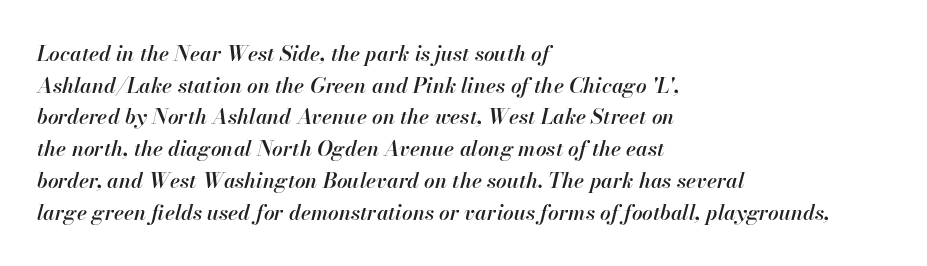
Q: Is the text bold? A: Semi-bold.
Q: Is the text italic (slanted)? A: Yes, it leans right by about 13 degrees.
Q: Is the text underlined? A: No.
Q: How is the paragraph aligned? A: Left-aligned.
Q: Is the spacing between letters normal or unusually wide? A: Normal.
Q: Is the spacing between lines tight, normal or loose? A: Normal.
